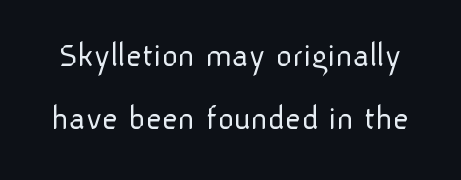
The image shows 35 px light sans-serif type, upright; set line spacing 1.79x, normal letter spacing, not underlined; low stroke contrast and a medium x-height.
